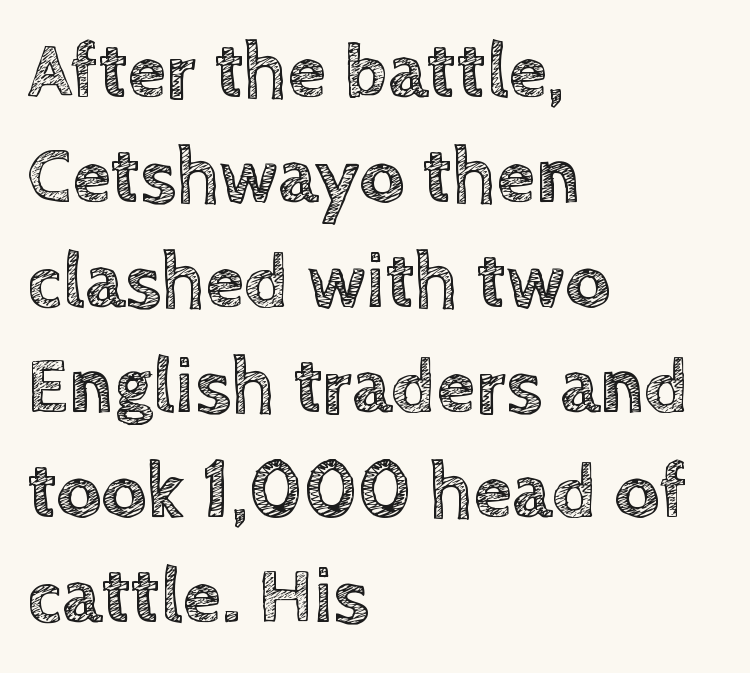
The passage shown has conventional tracking throughout. Here the designer chose a conventional face with non-uniform glyph widths. If you drew a line through each stem, it would be perfectly vertical. Visually the block forms a straight wall on the left and a jagged coastline on the right. Each row of text sits above clean, open space.
